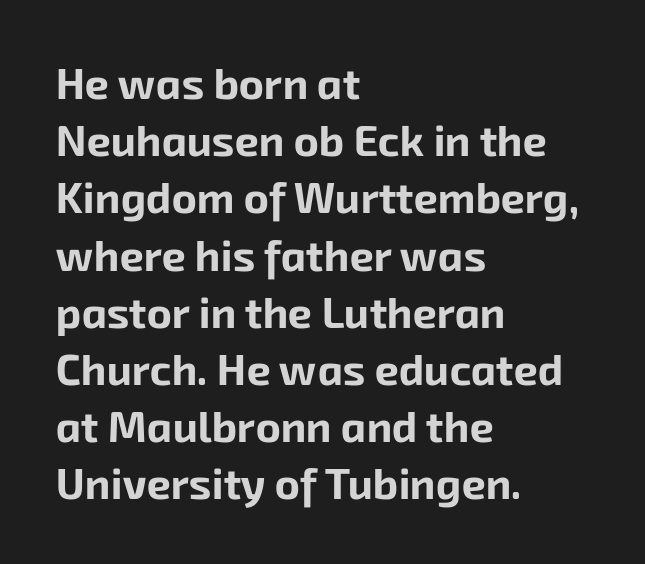
Proportional: the letters do not fall into vertical columns. Typesetter's note: full bold, strokes at maximum text heaviness. Regarding leading, the lines here are spaced in the standard way. The glyphs in this specimen are sans serif.
